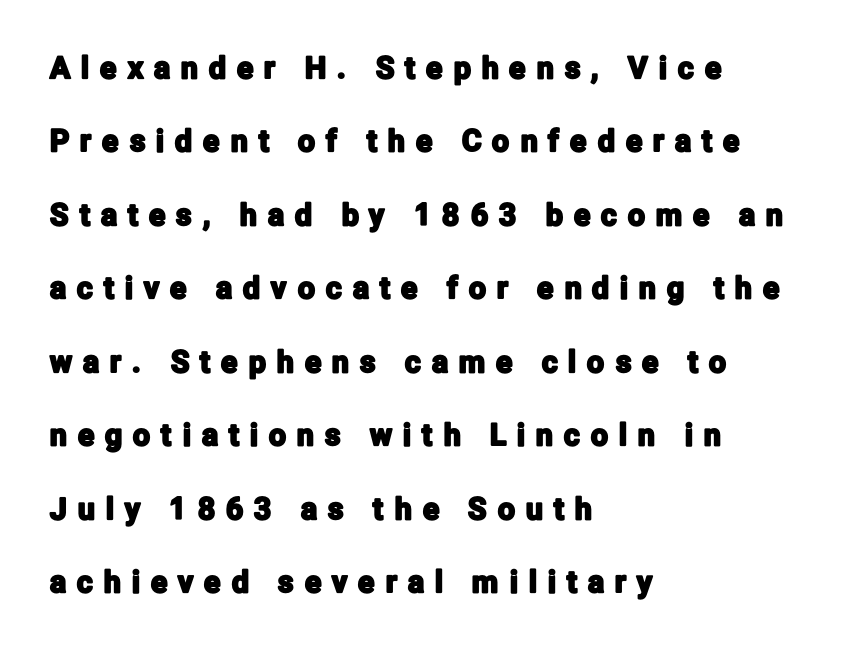
Someone cranked the tracking dial way up on this one. Each new line begins a long way beneath the previous one. The passage shown is typeset with a sans-serif family. The face used here is proportionally spaced, like ordinary book or web type. Ordinary non-slanted type is in use. Lines of text with bare space underneath.
